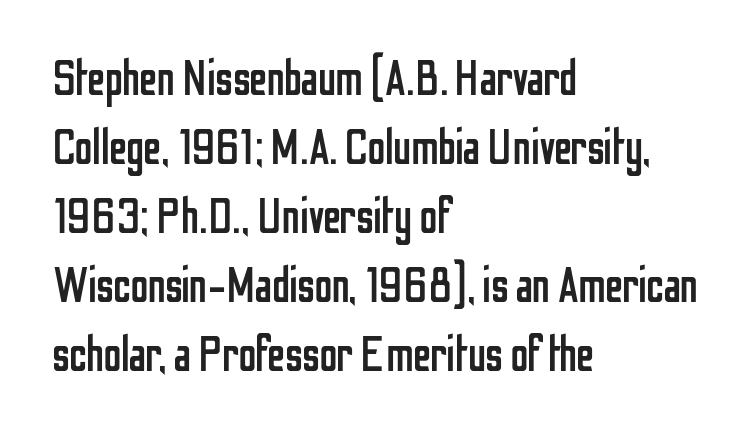
Q: Is the text bold? A: No.
Q: Is the text italic (slanted)? A: No, it is upright.
Q: Is the typeface a serif or a sans-serif typeface? A: Sans-serif.
Q: Is the text underlined? A: No.
Q: How is the paragraph aligned? A: Left-aligned.
Q: Is the spacing between letters normal or unusually wide? A: Normal.
Q: Is the spacing between lines tight, normal or loose? A: Normal.
Q: Width (condensed, normal, or wide)? A: Condensed.
Q: Stroke contrast? A: Low.
Q: x-height? A: Medium.
Q: Monospaced? A: No.
